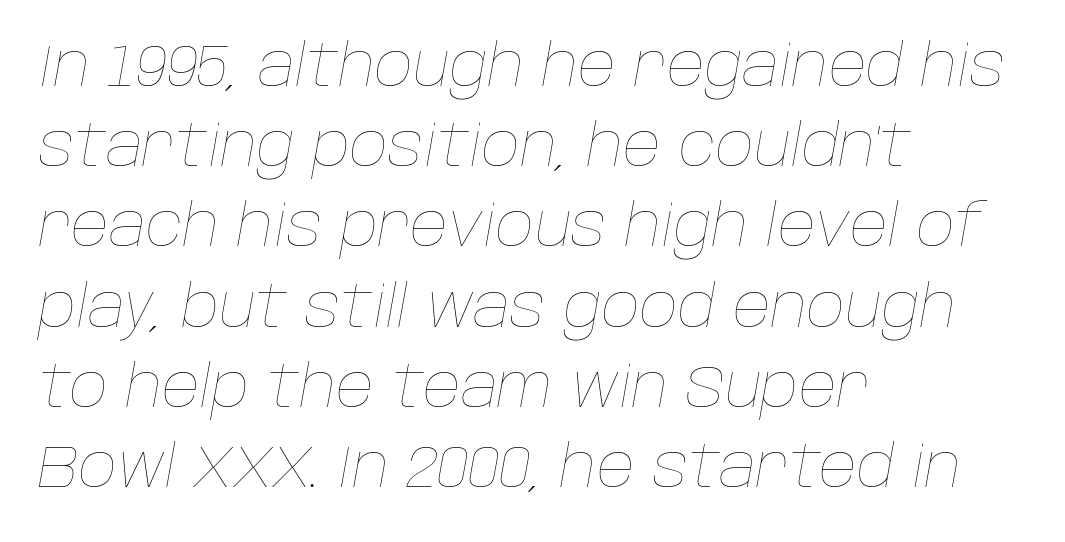
The image shows 59 px thin type, italic (leaning right); set left-aligned, normal line spacing (1.36x), normal letter spacing, not underlined; low stroke contrast and a large x-height.
